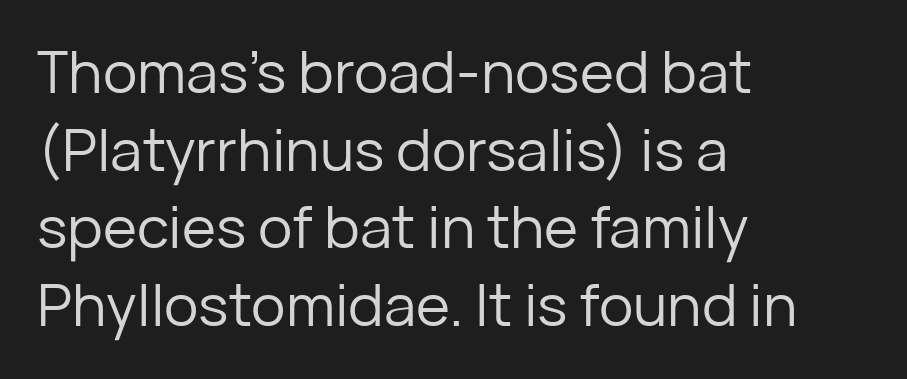
The image shows 58 px regular-weight sans-serif type, upright; set left-aligned, normal line spacing (1.34x), normal letter spacing, not underlined; low stroke contrast and a medium x-height.
